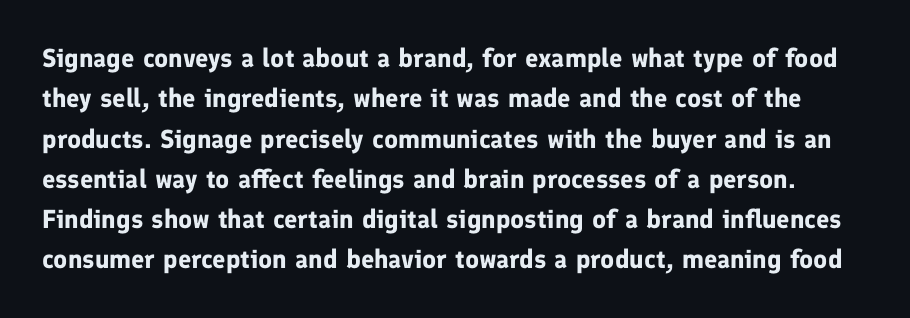
{"italic": "no", "bold": "yes", "underline": "no", "line_spacing": "normal", "line_spacing_ratio": 1.55, "letter_spacing": "normal", "letter_spacing_em": 0.0, "glyph_px": 26}
